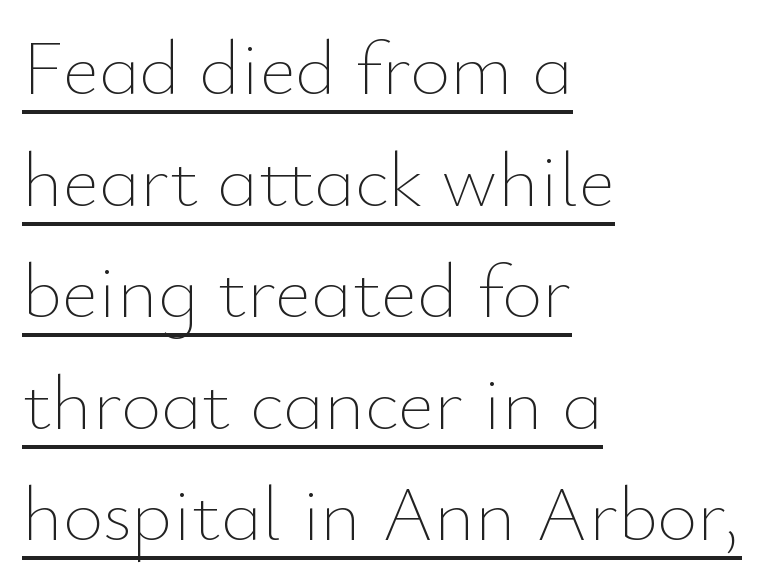
Is the type heavy? It reads as light-to-regular instead. These lines are rendered in a variable-pitch font. Notice how a bar underscores the lettering throughout. The horizontal fit of the characters is conventional and even. The lines are quadded left. Ascenders rise straight up at ninety degrees.
